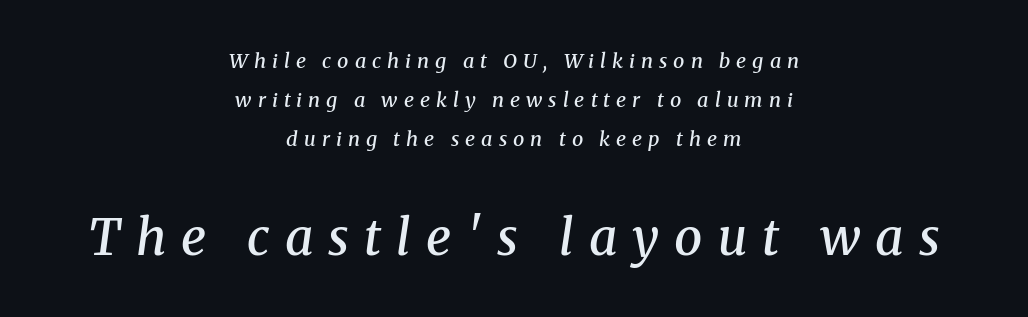
Q: Is the text bold? A: Semi-bold.
Q: Is the text italic (slanted)? A: Yes, it leans right by about 8 degrees.
Q: Is the typeface a serif or a sans-serif typeface? A: Serif.
Q: Is the text underlined? A: No.
Q: How is the paragraph aligned? A: Centered.
Q: Is the spacing between letters normal or unusually wide? A: Unusually wide.
Q: Is the spacing between lines tight, normal or loose? A: Loose.
Q: Which block of text is set in a larger size, the first (top) or the second (bottom)? A: The second (bottom) one.
Q: Width (condensed, normal, or wide)? A: Normal.
Q: Stroke contrast? A: Medium.
Q: x-height? A: Medium.
Q: Monospaced? A: No.
